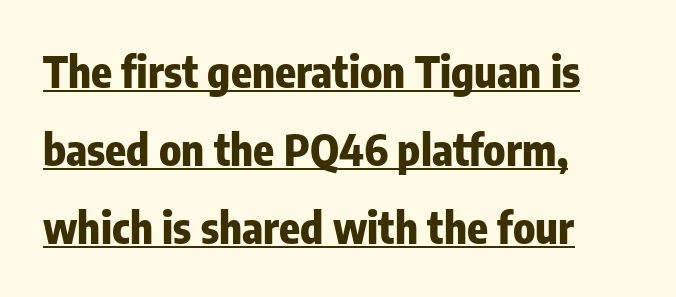
{"serif": "no", "italic": "no", "bold": "yes", "weight": "heavy", "width": "condensed", "stroke_contrast": "low", "x_height": "medium", "monospaced": "no", "underline": "yes", "align": "left", "line_spacing_ratio": 1.81, "letter_spacing": "normal", "letter_spacing_em": 0.0, "glyph_px": 43}
